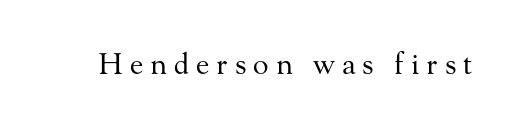
The typesetting does not lean heavy: it is not bold. The type is letterspaced generously, with wide tracking. The characters display serif detailing at their extremities. Descenders hang freely into open space.
